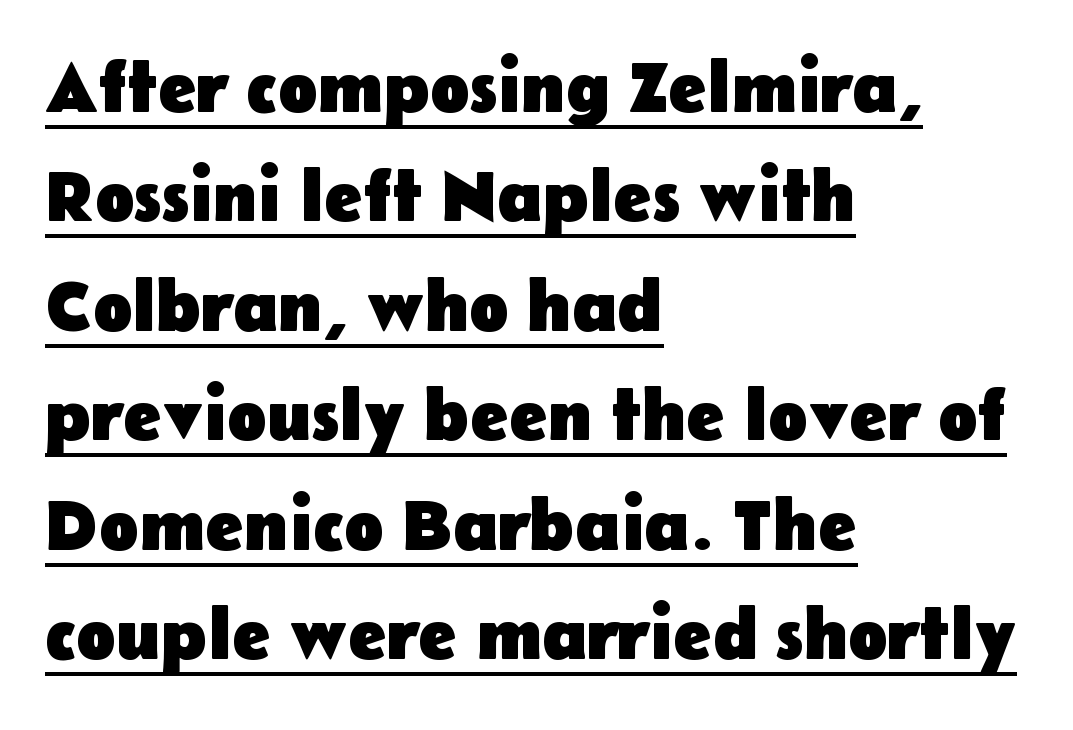
{"serif": "no", "italic": "no", "bold": "yes", "weight": "heavy", "width": "normal", "stroke_contrast": "low", "x_height": "medium", "monospaced": "no", "underline": "yes", "align": "left", "line_spacing": "normal", "line_spacing_ratio": 1.5, "letter_spacing": "normal", "letter_spacing_em": 0.0, "glyph_px": 73}
